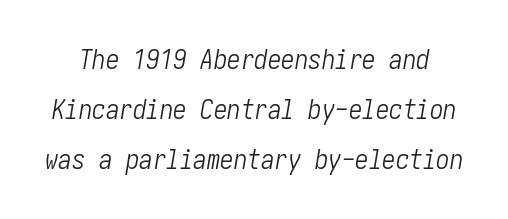
Q: Is the text bold? A: No.
Q: Is the text italic (slanted)? A: Yes, it leans right by about 10 degrees.
Q: Is the text underlined? A: No.
Q: Is the spacing between letters normal or unusually wide? A: Normal.
